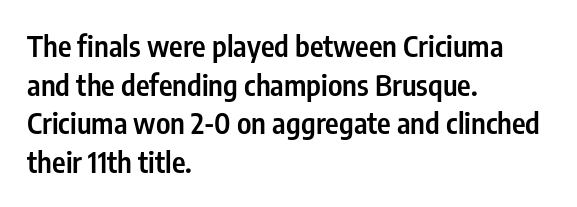
Q: Is the text bold? A: Semi-bold.
Q: Is the text italic (slanted)? A: No, it is upright.
Q: Is the typeface a serif or a sans-serif typeface? A: Sans-serif.
Q: Is the text underlined? A: No.
Q: How is the paragraph aligned? A: Left-aligned.
Q: Is the spacing between letters normal or unusually wide? A: Normal.
Q: Is the spacing between lines tight, normal or loose? A: Normal.
Q: Width (condensed, normal, or wide)? A: Condensed.
Q: Stroke contrast? A: Low.
Q: x-height? A: Medium.
Q: Monospaced? A: No.
